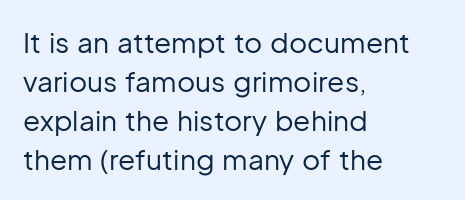
Leftover space on each line is placed entirely after the last word. This rendering leaves character spacing at its baseline value. Quick note: not italic, upright. The specimen omits any rule beneath the text block's lines. The rendering uses a moderate line-height, typical for paragraphs.
